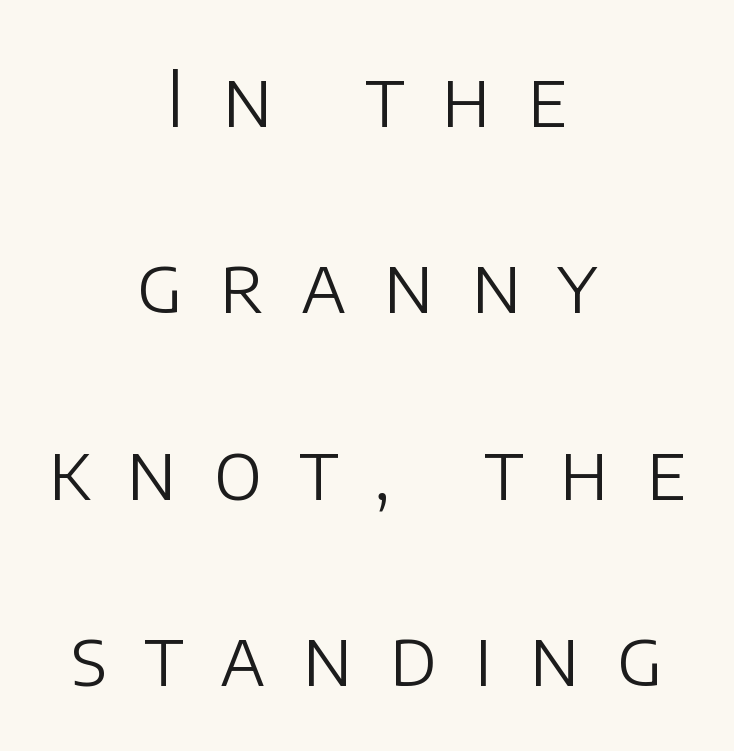
Q: Is the text bold? A: No.
Q: Is the text italic (slanted)? A: No, it is upright.
Q: Is the typeface a serif or a sans-serif typeface? A: Sans-serif.
Q: Is the text underlined? A: No.
Q: How is the paragraph aligned? A: Centered.
Q: Is the spacing between letters normal or unusually wide? A: Unusually wide.
Q: Is the spacing between lines tight, normal or loose? A: Loose.
Q: Width (condensed, normal, or wide)? A: Normal.
Q: Stroke contrast? A: Low.
Q: x-height? A: Large.
Q: Monospaced? A: No.
